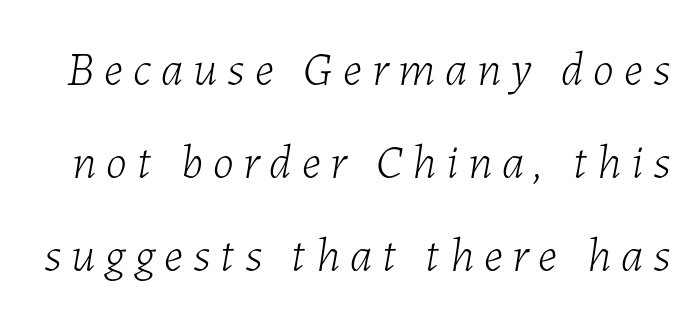
{"italic": "yes", "lean": "right", "slant_degrees": 7, "bold": "no", "weight": "light", "width": "normal", "stroke_contrast": "low", "x_height": "medium", "monospaced": "no", "underline": "no", "line_spacing": "loose", "line_spacing_ratio": 1.94, "letter_spacing": "wide", "letter_spacing_em": 0.21, "glyph_px": 48}
